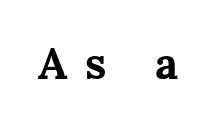
{"italic": "no", "bold": "yes", "weight": "bold", "width": "normal", "stroke_contrast": "medium", "x_height": "medium", "monospaced": "no", "underline": "no", "letter_spacing": "wide", "letter_spacing_em": 0.41, "glyph_px": 44}
